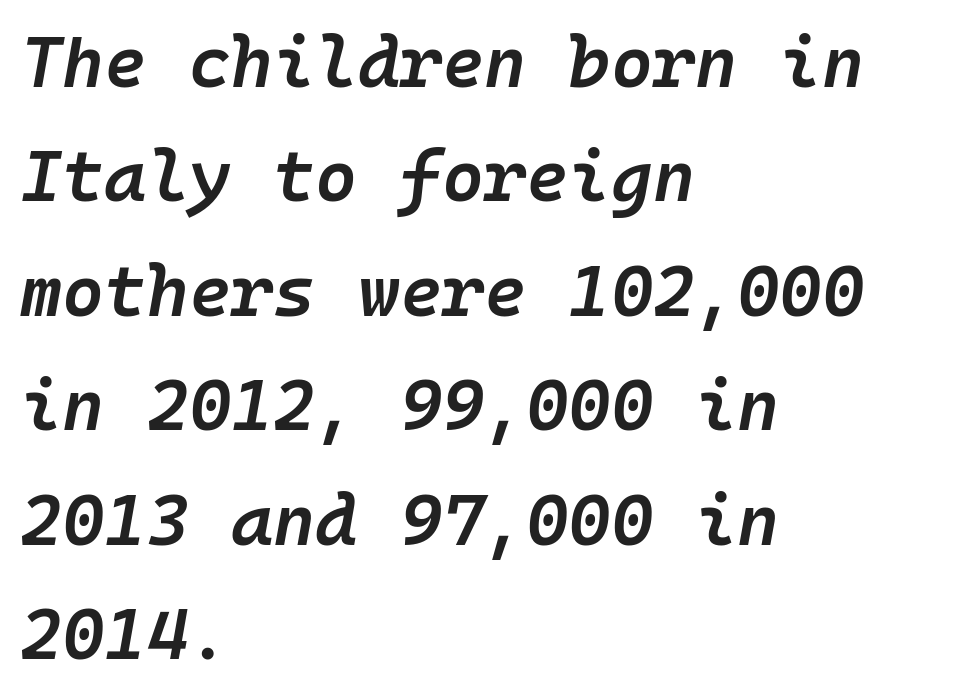
The image shows 72 px semibold type, italic (leaning right), monospaced; set left-aligned, normal line spacing (1.59x), normal letter spacing, not underlined; low stroke contrast and a medium x-height.
